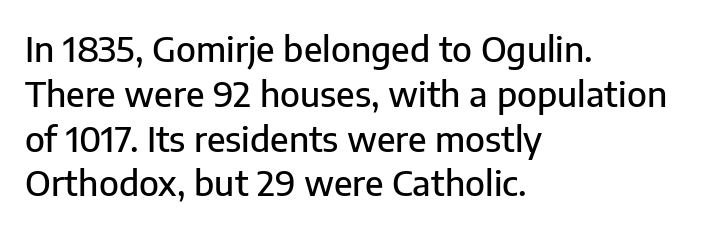
The image shows 35 px sans-serif type, upright; set left-aligned, normal line spacing (1.28x), normal letter spacing, not underlined; low stroke contrast and a medium x-height.
